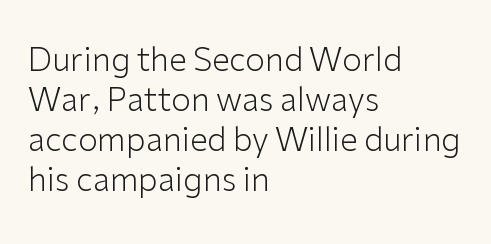
Typeset ragged right — the left edge is the straight one. To sum up the face: it is a sans, with no serifs. Is there much room between lines? A standard amount, neither cramped nor airy. Note the varied advance widths — an 'i' is clearly narrower than an 'm'. The zone under the glyphs is completely vacant.
